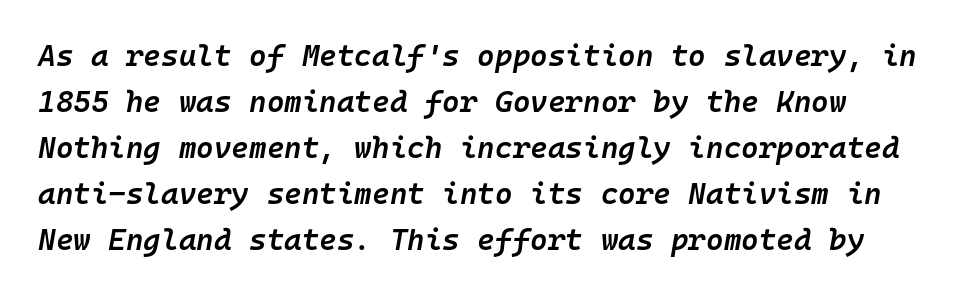
The image shows 30 px semibold type, italic (leaning right), monospaced; set normal line spacing (1.53x), normal letter spacing, not underlined; low stroke contrast and a medium x-height.
